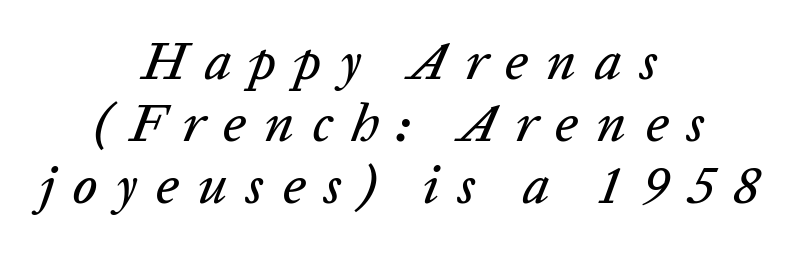
The image shows 54 px text type, italic (leaning right); set centered, tight line spacing (1.15x), unusually wide letter spacing (+0.34 em), not underlined; low stroke contrast and a medium x-height.
